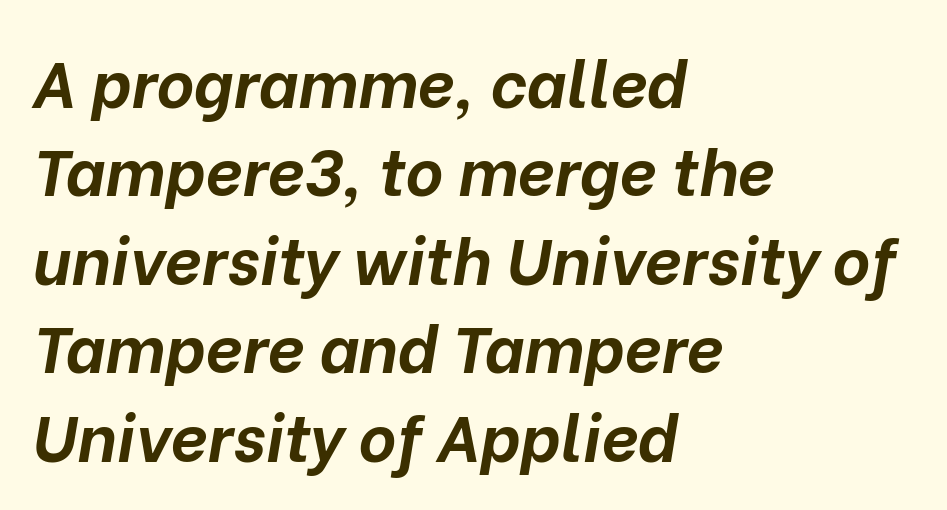
The image shows 65 px bold type, italic (leaning right); set left-aligned, normal line spacing (1.36x), normal letter spacing, not underlined; low stroke contrast and a medium x-height.
